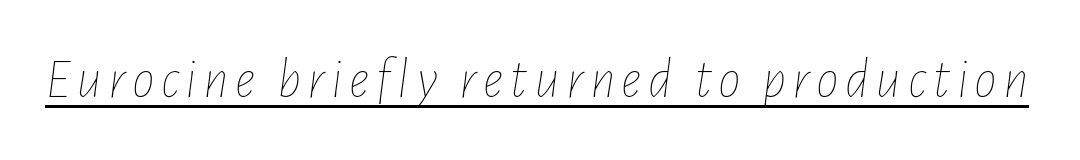
The image shows 57 px thin, condensed type, italic (leaning right); set underlined; low stroke contrast and a medium x-height.
